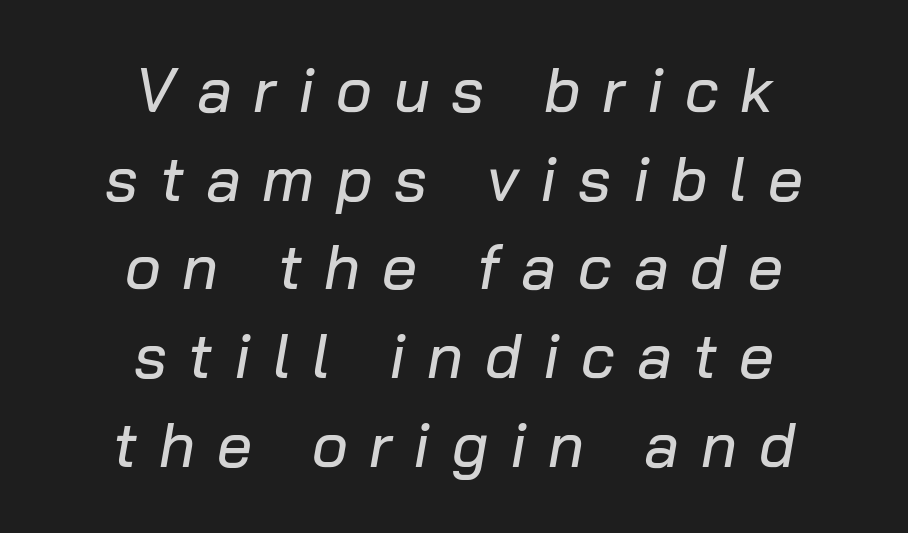
Q: Is the text italic (slanted)? A: Yes, it leans right by about 10 degrees.
Q: Is the text underlined? A: No.
Q: How is the paragraph aligned? A: Centered.
Q: Is the spacing between letters normal or unusually wide? A: Unusually wide.
Q: Is the spacing between lines tight, normal or loose? A: Normal.
Q: Width (condensed, normal, or wide)? A: Normal.
Q: Stroke contrast? A: Low.
Q: x-height? A: Medium.
Q: Monospaced? A: No.
